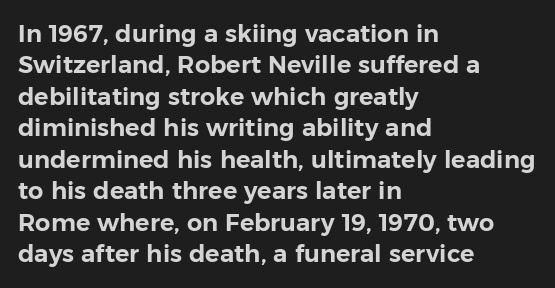
{"italic": "no", "underline": "no", "align": "left", "line_spacing": "normal", "line_spacing_ratio": 1.31, "letter_spacing": "normal", "letter_spacing_em": 0.0, "glyph_px": 24}
